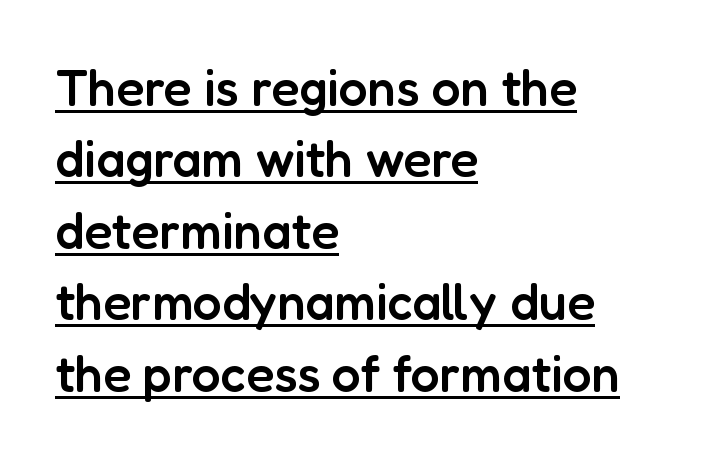
{"serif": "no", "italic": "no", "bold": "semi", "weight": "semibold", "width": "normal", "stroke_contrast": "low", "x_height": "medium", "monospaced": "no", "underline": "yes", "align": "left", "line_spacing": "normal", "line_spacing_ratio": 1.4, "letter_spacing": "normal", "letter_spacing_em": 0.0, "glyph_px": 51}
